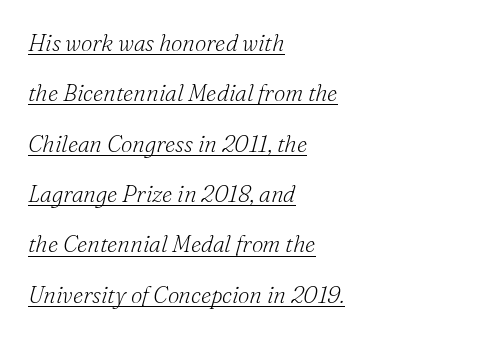
Q: Is the text bold? A: No.
Q: Is the text italic (slanted)? A: Yes, it leans right by about 16 degrees.
Q: Is the text underlined? A: Yes.
Q: How is the paragraph aligned? A: Left-aligned.
Q: Is the spacing between letters normal or unusually wide? A: Normal.
Q: Is the spacing between lines tight, normal or loose? A: Loose.
